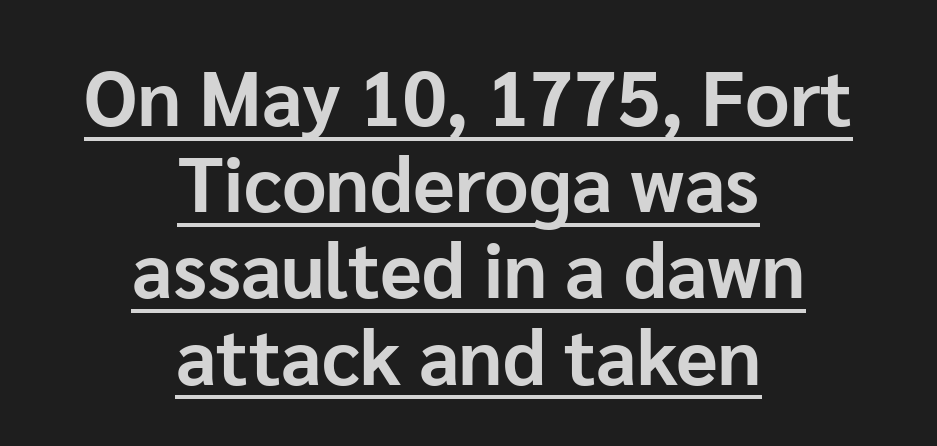
The image shows 77 px bold sans-serif type, upright; set centered, tight line spacing (1.12x), normal letter spacing, underlined; low stroke contrast and a medium x-height.
